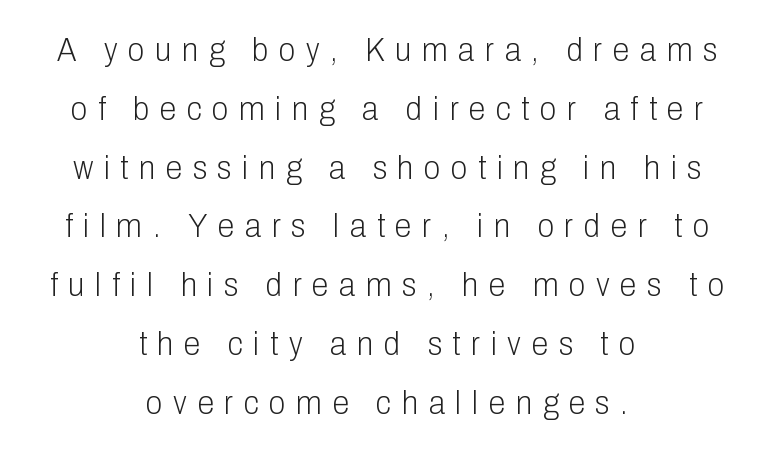
Upright lettering throughout. What kind of face is this? One without serifs — a sans. Stems and bowls with no extra thickness — not bold. The space beneath each line is pristine and unruled.
